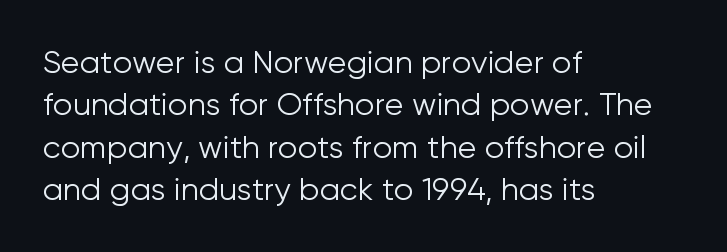
The typesetter chose a ragged-right arrangement here. The letters advance in unequal steps, a hallmark of proportional type. Posture: vertical. Descenders hang freely into open space.
